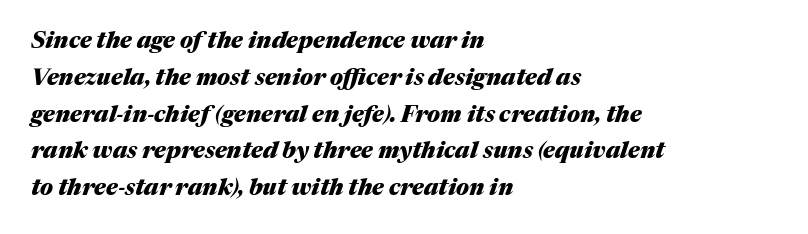
{"italic": "yes", "lean": "right", "slant_degrees": 17, "bold": "yes", "underline": "no", "align": "left", "line_spacing": "normal", "line_spacing_ratio": 1.6, "letter_spacing": "normal", "letter_spacing_em": 0.0, "glyph_px": 23}
